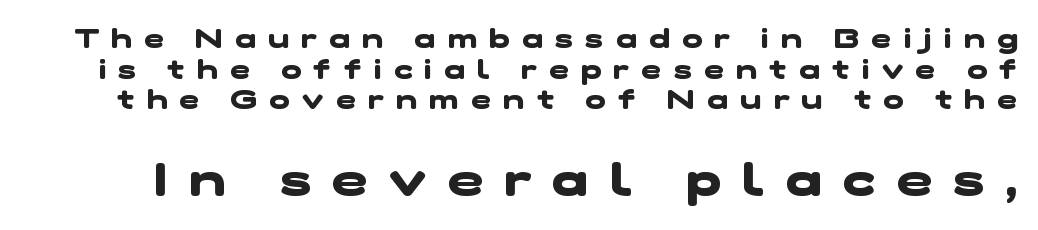
{"serif": "no", "bold": "yes", "weight": "heavy", "width": "wide", "stroke_contrast": "low", "x_height": "medium", "monospaced": "no", "underline": "no", "line_spacing": "tight", "line_spacing_ratio": 1.13, "letter_spacing": "wide", "letter_spacing_em": 0.46, "larger_block": "second", "size_ratio": 1.74, "glyph_px": 47}
